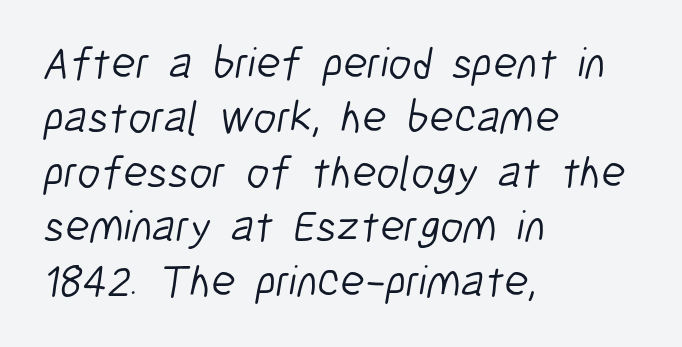
Q: Is the text bold? A: No.
Q: Is the typeface a serif or a sans-serif typeface? A: Sans-serif.
Q: Is the text underlined? A: No.
Q: How is the paragraph aligned? A: Left-aligned.
Q: Is the spacing between letters normal or unusually wide? A: Normal.
Q: Width (condensed, normal, or wide)? A: Condensed.
Q: Stroke contrast? A: Low.
Q: x-height? A: Medium.
Q: Monospaced? A: No.
